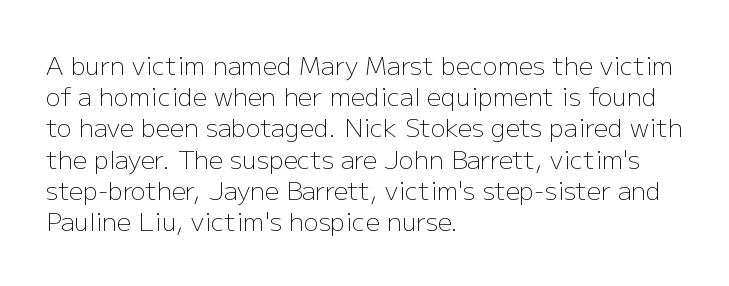
The image shows 25 px text type, upright; set left-aligned, normal line spacing (1.25x), normal letter spacing, not underlined.
